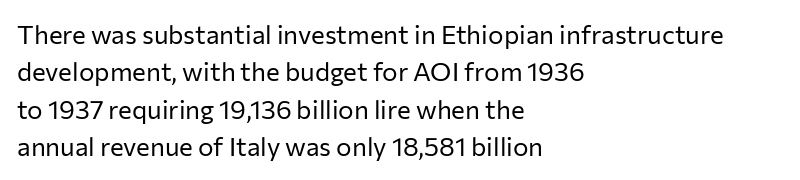
{"italic": "no", "bold": "no", "underline": "no", "align": "left", "line_spacing": "normal", "line_spacing_ratio": 1.44, "letter_spacing": "normal", "letter_spacing_em": 0.0, "glyph_px": 26}
